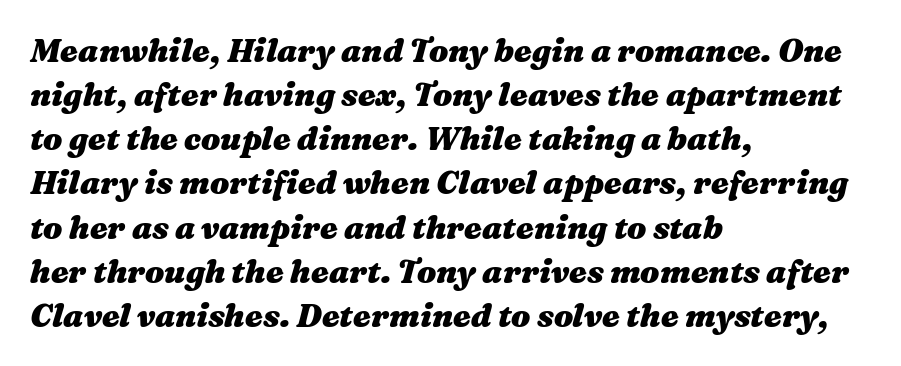
{"italic": "yes", "lean": "right", "slant_degrees": 16, "bold": "yes", "weight": "heavy", "width": "wide", "stroke_contrast": "medium", "x_height": "medium", "monospaced": "no", "underline": "no", "align": "left", "line_spacing": "normal", "line_spacing_ratio": 1.38, "letter_spacing": "normal", "letter_spacing_em": 0.0, "glyph_px": 32}
